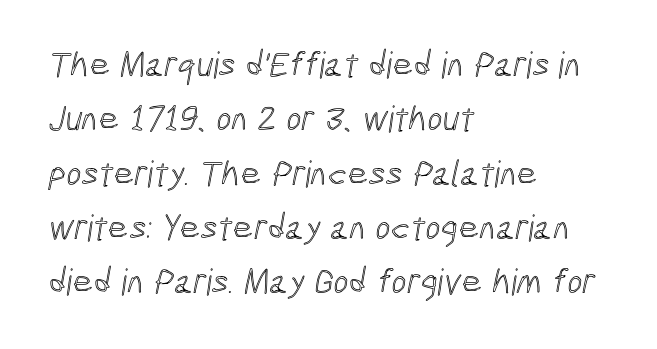
This rendering uses left alignment, leaving the right contour irregular. The passage shown has conventional tracking throughout. Is this a fixed-width face? No — the glyphs have proportional, varying widths. In terms of leading, this rendering sits right in the middle. The words here are not underlined.
